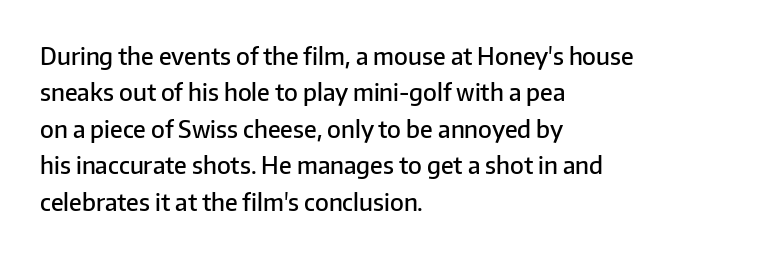
Q: Is the text bold? A: Semi-bold.
Q: Is the text italic (slanted)? A: No, it is upright.
Q: Is the text underlined? A: No.
Q: How is the paragraph aligned? A: Left-aligned.
Q: Is the spacing between letters normal or unusually wide? A: Normal.
Q: Is the spacing between lines tight, normal or loose? A: Normal.
